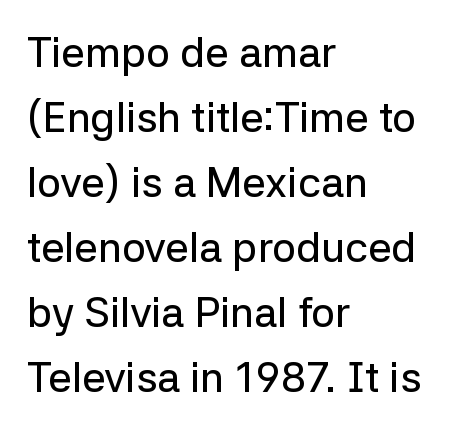
{"serif": "no", "italic": "no", "width": "normal", "stroke_contrast": "low", "x_height": "medium", "monospaced": "no", "underline": "no", "align": "left", "line_spacing": "normal", "line_spacing_ratio": 1.55, "letter_spacing": "normal", "letter_spacing_em": 0.0, "glyph_px": 42}
